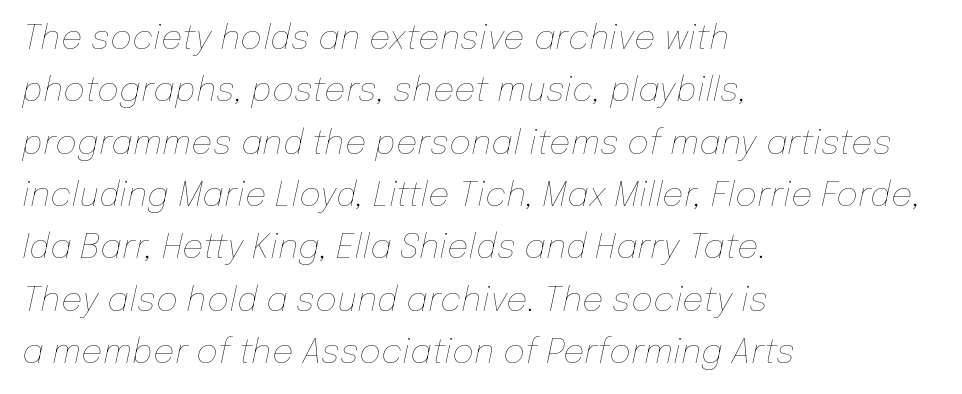
{"italic": "yes", "lean": "right", "slant_degrees": 12, "bold": "no", "weight": "thin", "width": "normal", "stroke_contrast": "low", "x_height": "medium", "monospaced": "no", "underline": "no", "align": "left", "line_spacing": "normal", "line_spacing_ratio": 1.54, "letter_spacing": "normal", "letter_spacing_em": 0.0, "glyph_px": 34}
